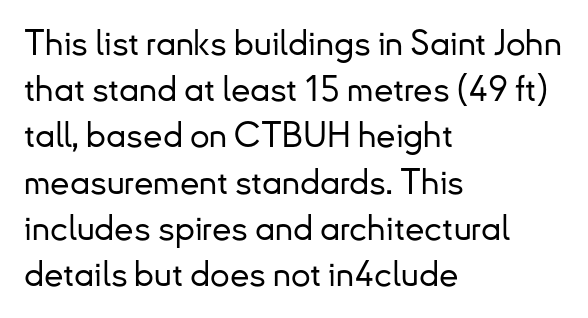
Left-aligned paragraph, ragged on the right. The letterforms sit shoulder to shoulder at normal distance. Evenly set lines give the paragraph a standard silhouette. Note the varied advance widths — an 'i' is clearly narrower than an 'm'.
